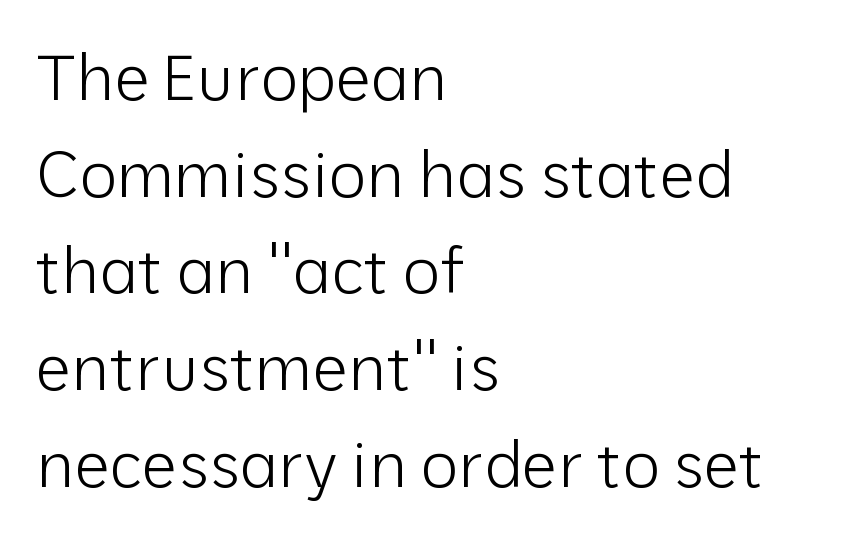
{"serif": "no", "italic": "no", "bold": "no", "weight": "light", "width": "normal", "stroke_contrast": "low", "x_height": "medium", "monospaced": "no", "underline": "no", "align": "left", "line_spacing": "normal", "line_spacing_ratio": 1.51, "letter_spacing": "normal", "letter_spacing_em": 0.0, "glyph_px": 64}
